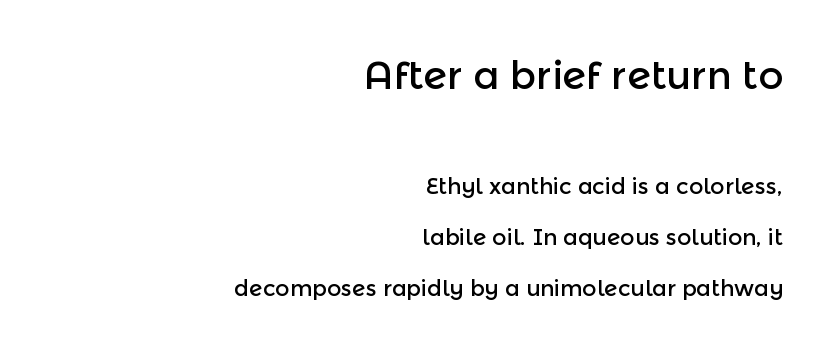
Q: Is the text italic (slanted)? A: No, it is upright.
Q: Is the typeface a serif or a sans-serif typeface? A: Sans-serif.
Q: Is the text underlined? A: No.
Q: How is the paragraph aligned? A: Right-aligned.
Q: Is the spacing between letters normal or unusually wide? A: Normal.
Q: Is the spacing between lines tight, normal or loose? A: Loose.
Q: Which block of text is set in a larger size, the first (top) or the second (bottom)? A: The first (top) one.
Q: Width (condensed, normal, or wide)? A: Normal.
Q: x-height? A: Medium.
Q: Monospaced? A: No.
